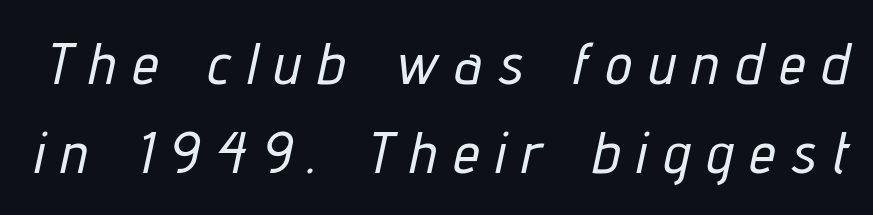
Q: Is the text italic (slanted)? A: Yes, it leans right by about 12 degrees.
Q: Is the text underlined? A: No.
Q: Is the spacing between letters normal or unusually wide? A: Unusually wide.
Q: Is the spacing between lines tight, normal or loose? A: Normal.
Q: Width (condensed, normal, or wide)? A: Condensed.
Q: Stroke contrast? A: Low.
Q: x-height? A: Medium.
Q: Monospaced? A: No.
